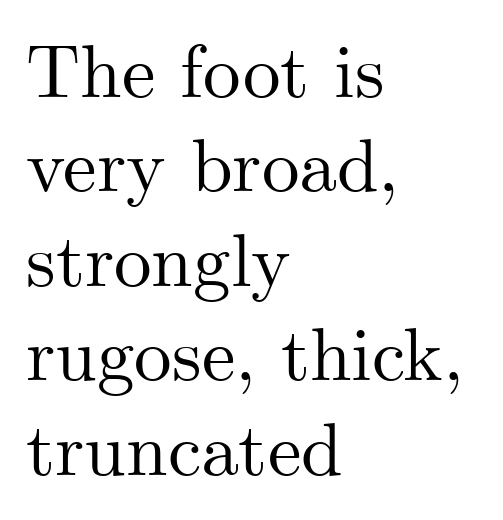
Q: Is the text italic (slanted)? A: No, it is upright.
Q: Is the typeface a serif or a sans-serif typeface? A: Serif.
Q: Is the text underlined? A: No.
Q: How is the paragraph aligned? A: Left-aligned.
Q: Is the spacing between letters normal or unusually wide? A: Normal.
Q: Is the spacing between lines tight, normal or loose? A: Normal.
Q: Width (condensed, normal, or wide)? A: Normal.
Q: Stroke contrast? A: Medium.
Q: x-height? A: Small.
Q: Monospaced? A: No.
